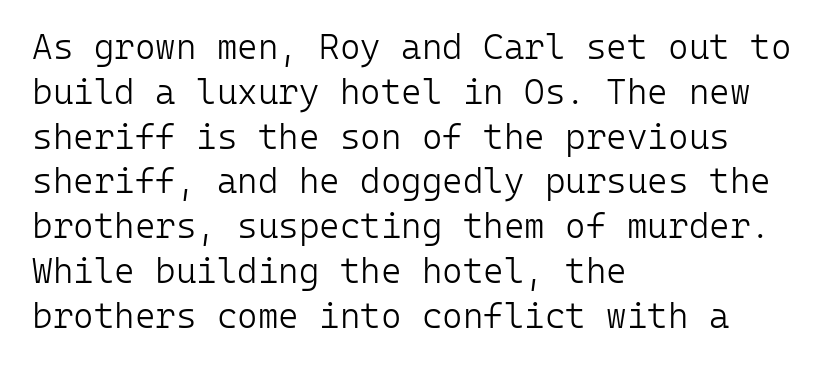
{"serif": "no", "italic": "no", "bold": "no", "weight": "light", "width": "normal", "stroke_contrast": "low", "x_height": "medium", "monospaced": "yes", "underline": "no", "align": "left", "line_spacing": "normal", "line_spacing_ratio": 1.28, "letter_spacing": "normal", "letter_spacing_em": 0.0, "glyph_px": 35}
